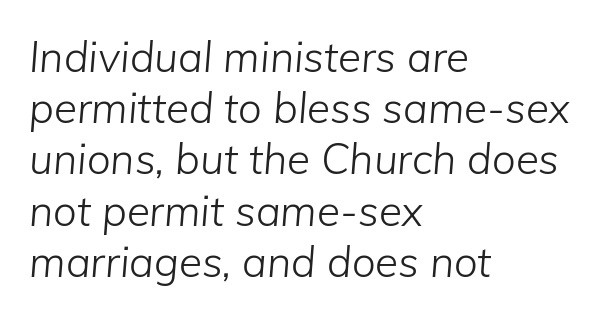
The image shows 42 px light type, italic (leaning right); set left-aligned, line spacing 1.22x, normal letter spacing, not underlined; low stroke contrast and a medium x-height.
